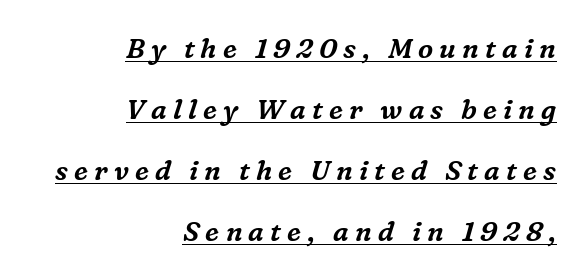
The image shows 27 px text type, italic (leaning right); set right-aligned, loose line spacing (2.26x), unusually wide letter spacing (+0.23 em), underlined.
